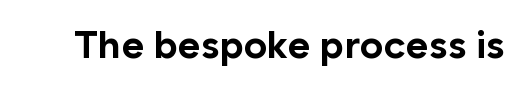
The image shows 39 px bold sans-serif type, upright; set normal letter spacing, not underlined; low stroke contrast and a medium x-height.
